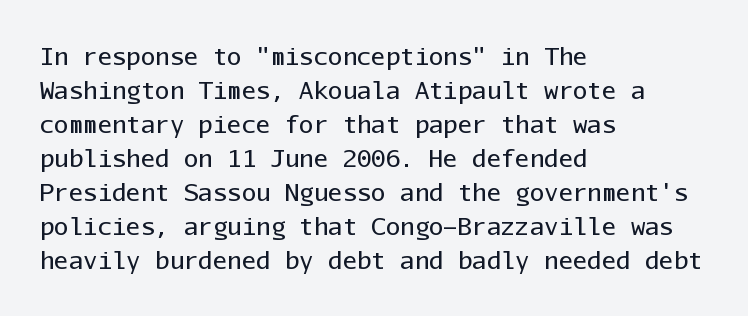
Just letters on the line, the space beneath them empty. The lines sit at an ordinary, default distance from one another. Reading down the block, your eye returns to a fixed left position each line. Think standard paragraph weight, or any step lighter than that.
